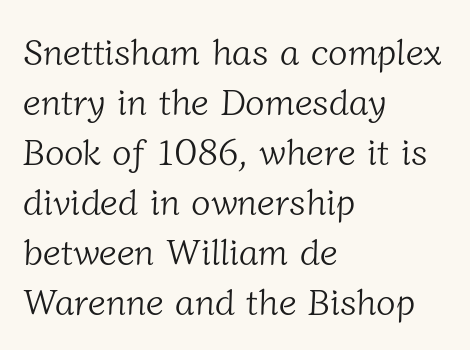
Words appear dense and cohesive because spacing is normal. The glyphs are unaccompanied by any horizontal stroke below them. Is there much room between lines? A standard amount, neither cramped nor airy. Does the type have serifs? Yes, each stem ends in a small foot.
